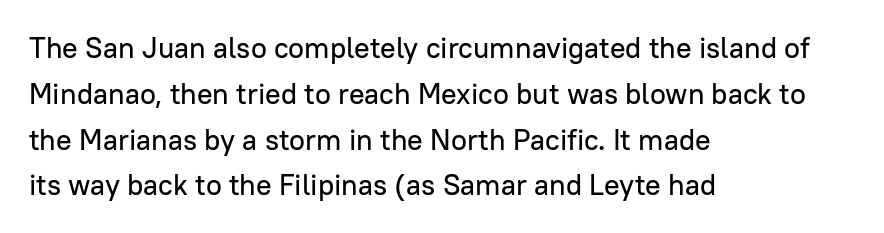
Typographically, this falls in the sans-serif category. Nobody touched the tracking dial on this one. These lines are set flush left with a ragged right edge. The specimen omits any rule beneath the text block's lines.
